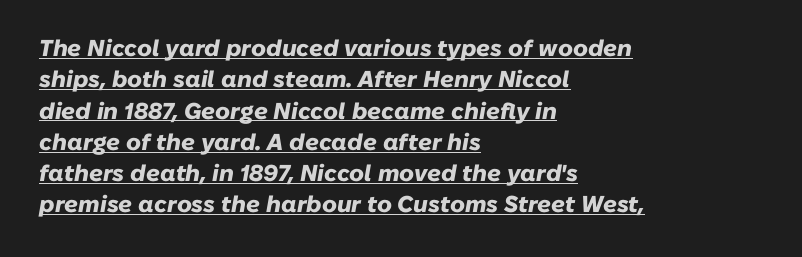
Q: Is the text bold? A: Yes.
Q: Is the text italic (slanted)? A: Yes, it leans right by about 10 degrees.
Q: Is the text underlined? A: Yes.
Q: How is the paragraph aligned? A: Left-aligned.
Q: Is the spacing between letters normal or unusually wide? A: Normal.
Q: Is the spacing between lines tight, normal or loose? A: Normal.
